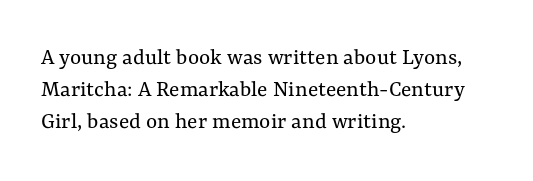
The image shows 24 px text type, upright; set left-aligned, normal line spacing (1.34x), normal letter spacing, not underlined.
